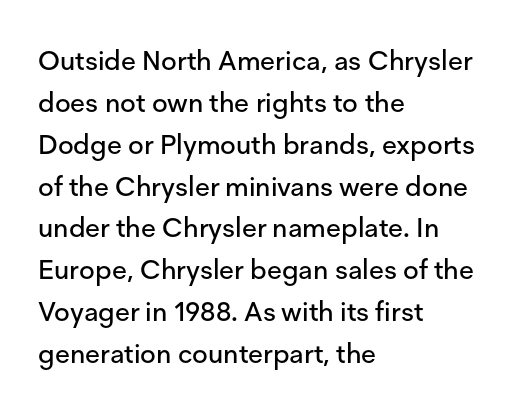
Q: Is the text italic (slanted)? A: No, it is upright.
Q: Is the text underlined? A: No.
Q: How is the paragraph aligned? A: Left-aligned.
Q: Is the spacing between letters normal or unusually wide? A: Normal.
Q: Is the spacing between lines tight, normal or loose? A: Normal.
